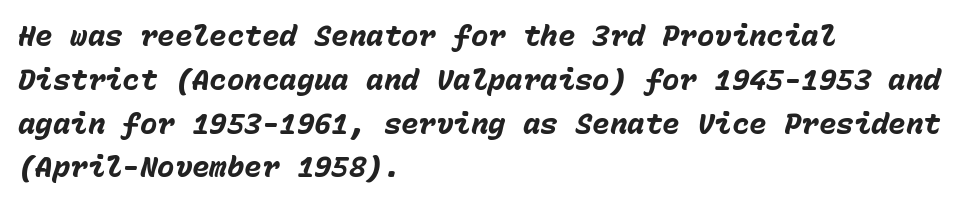
{"italic": "yes", "lean": "right", "slant_degrees": 15, "bold": "yes", "weight": "heavy", "width": "normal", "stroke_contrast": "low", "x_height": "medium", "monospaced": "yes", "underline": "no", "align": "left", "line_spacing": "normal", "line_spacing_ratio": 1.51, "letter_spacing": "normal", "letter_spacing_em": 0.0, "glyph_px": 29}
